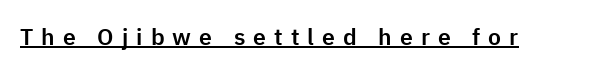
The lettering holds an erect, upright posture throughout. There is plenty of visible air inserted between adjacent glyphs. The words here are underlined.
